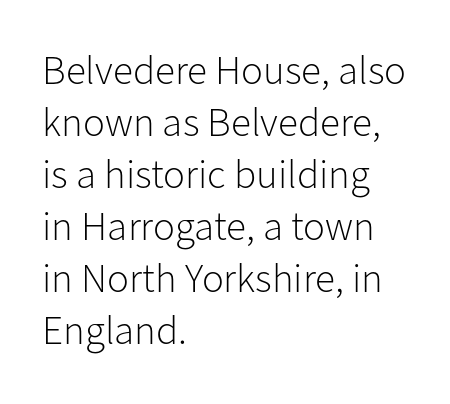
A light-to-regular cut is what we see here. Regular leading. Notice how the stems are strictly vertical — no italics here. This rendering leaves character spacing at its baseline value. Lines of text with bare space underneath. The passage shown is typeset with a sans-serif family.
